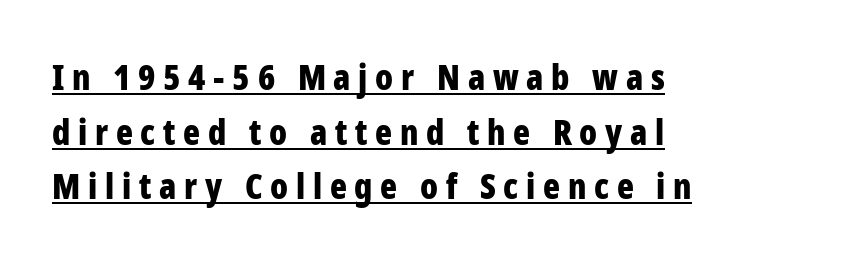
Q: Is the text bold? A: Yes.
Q: Is the text italic (slanted)? A: No, it is upright.
Q: Is the typeface a serif or a sans-serif typeface? A: Sans-serif.
Q: Is the text underlined? A: Yes.
Q: How is the paragraph aligned? A: Left-aligned.
Q: Is the spacing between letters normal or unusually wide? A: Unusually wide.
Q: Is the spacing between lines tight, normal or loose? A: Normal.
Q: Width (condensed, normal, or wide)? A: Condensed.
Q: Stroke contrast? A: Low.
Q: x-height? A: Medium.
Q: Monospaced? A: No.
